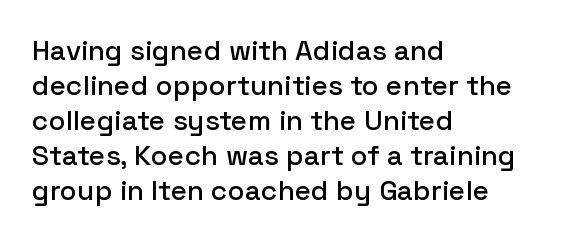
{"serif": "no", "italic": "no", "width": "normal", "stroke_contrast": "low", "x_height": "medium", "monospaced": "no", "underline": "no", "align": "left", "line_spacing": "normal", "line_spacing_ratio": 1.25, "letter_spacing": "normal", "letter_spacing_em": 0.0, "glyph_px": 28}
